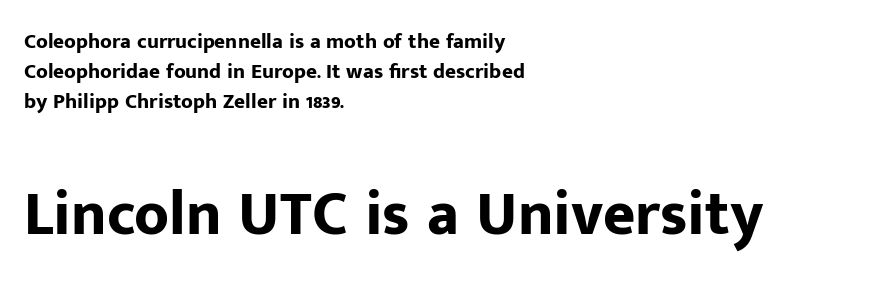
Q: Is the text bold? A: Yes.
Q: Is the text italic (slanted)? A: No, it is upright.
Q: Is the typeface a serif or a sans-serif typeface? A: Sans-serif.
Q: Is the text underlined? A: No.
Q: How is the paragraph aligned? A: Left-aligned.
Q: Is the spacing between letters normal or unusually wide? A: Normal.
Q: Is the spacing between lines tight, normal or loose? A: Normal.
Q: Which block of text is set in a larger size, the first (top) or the second (bottom)? A: The second (bottom) one.
Q: Width (condensed, normal, or wide)? A: Normal.
Q: Stroke contrast? A: Low.
Q: x-height? A: Medium.
Q: Monospaced? A: No.
